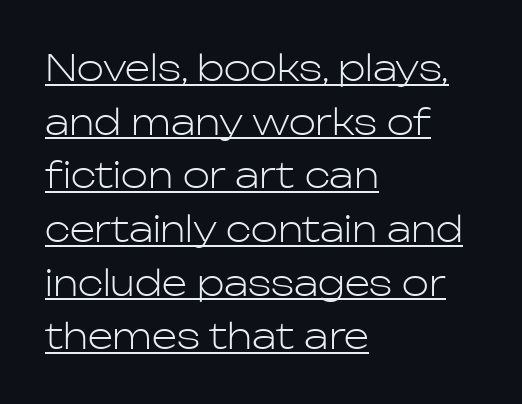
Does the type have serifs? No, each stem ends abruptly. In terms of letterspacing, this is plain default setting. The strokes carry an ordinary text weight at most. The line-height multiplier appears to be the usual default. This rendering uses left alignment, leaving the right contour irregular. The lettering stays uniformly vertical, giving the passage a roman look.
